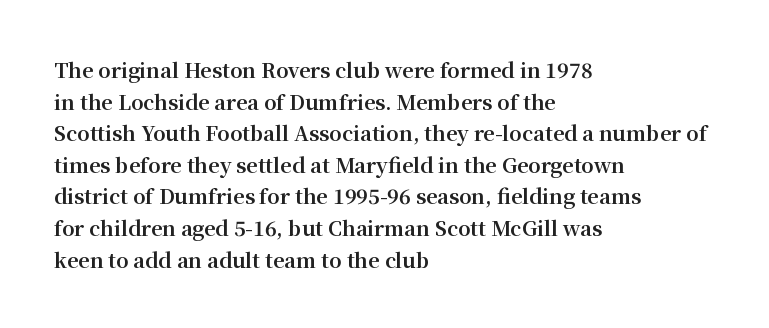
The image shows 20 px bold type, upright; set left-aligned, normal line spacing (1.58x), normal letter spacing, not underlined.
